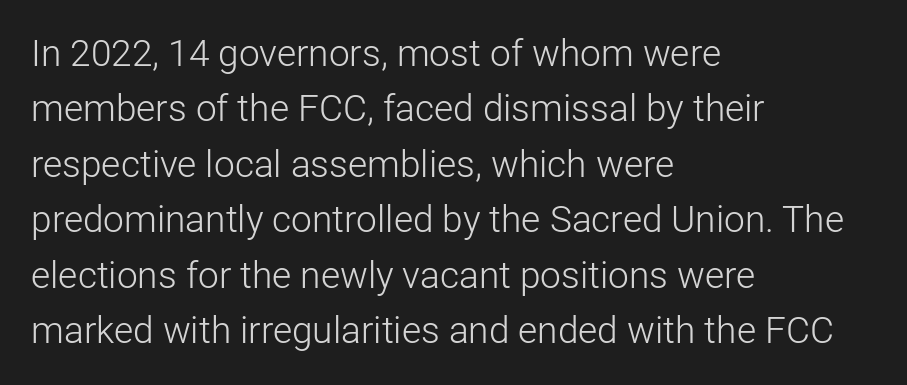
The image shows 37 px light sans-serif type, upright; set left-aligned, normal line spacing (1.5x), normal letter spacing, not underlined; low stroke contrast and a medium x-height.
